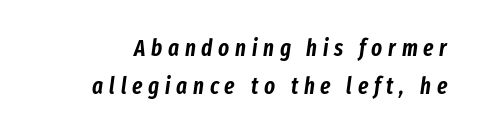
Q: Is the text italic (slanted)? A: Yes, it leans right by about 8 degrees.
Q: Is the text underlined? A: No.
Q: Is the spacing between letters normal or unusually wide? A: Unusually wide.
Q: Is the spacing between lines tight, normal or loose? A: Normal.
